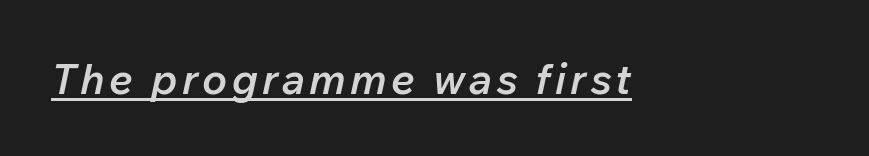
The image shows 42 px semibold type, italic (leaning right); set underlined; low stroke contrast and a medium x-height.
